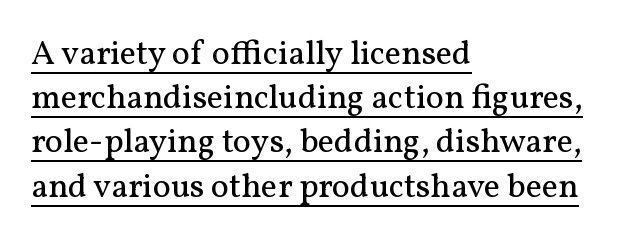
The image shows 34 px regular-weight serif type, upright; set left-aligned, normal line spacing (1.3x), normal letter spacing, underlined; medium stroke contrast and a medium x-height.
